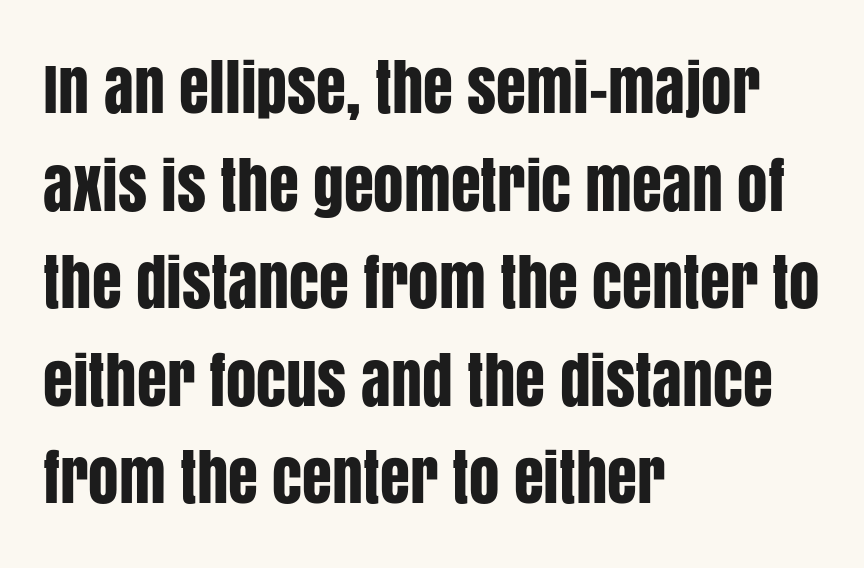
Q: Is the text italic (slanted)? A: No, it is upright.
Q: Is the typeface a serif or a sans-serif typeface? A: Sans-serif.
Q: Is the text underlined? A: No.
Q: How is the paragraph aligned? A: Left-aligned.
Q: Is the spacing between letters normal or unusually wide? A: Normal.
Q: Is the spacing between lines tight, normal or loose? A: Normal.
Q: Width (condensed, normal, or wide)? A: Condensed.
Q: Stroke contrast? A: Low.
Q: x-height? A: Large.
Q: Monospaced? A: No.
